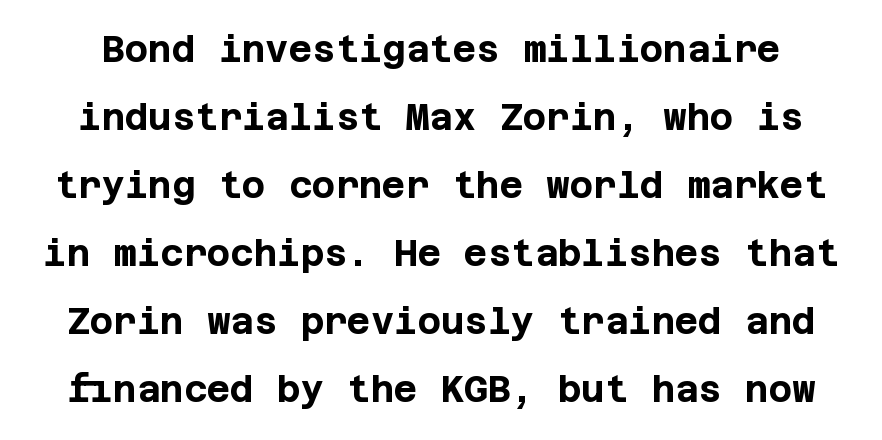
The image shows 36 px bold sans-serif type, upright; set line spacing 1.89x, normal letter spacing, not underlined; low stroke contrast and a large x-height.
